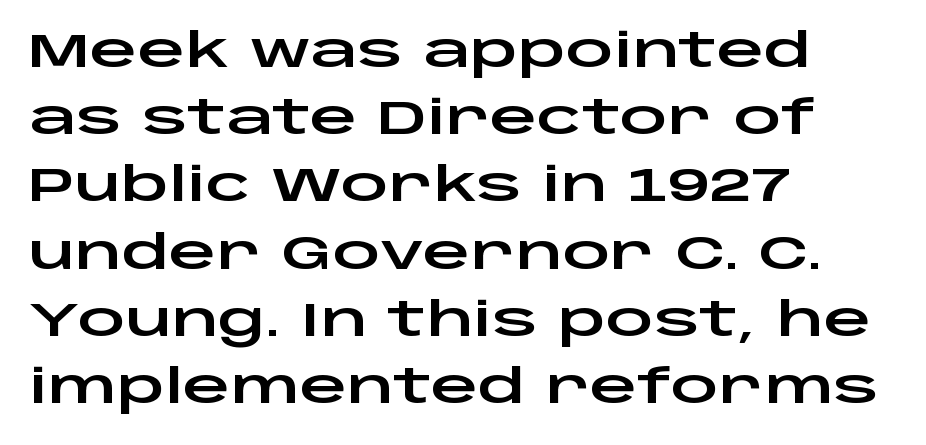
Does the type have serifs? No, each stem ends abruptly. The gaps between neighbouring characters are ordinary and unremarkable. If you drew a ruler down the left edge, every line would touch it. The strip under each line holds only bare page. Note the varied advance widths — an 'i' is clearly narrower than an 'm'. The passage shown stacks its lines at a standard gap.
